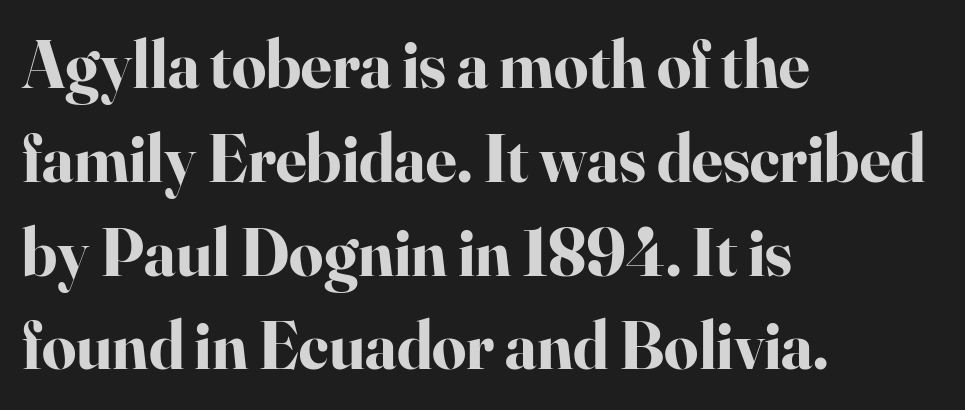
Type without underlining. No extra tracking has been applied to these lines. The text was rendered using a seriffed face with decorative stroke endings. Honestly, the row spacing looks completely unremarkable. These lines were composed using upright roman letters.
